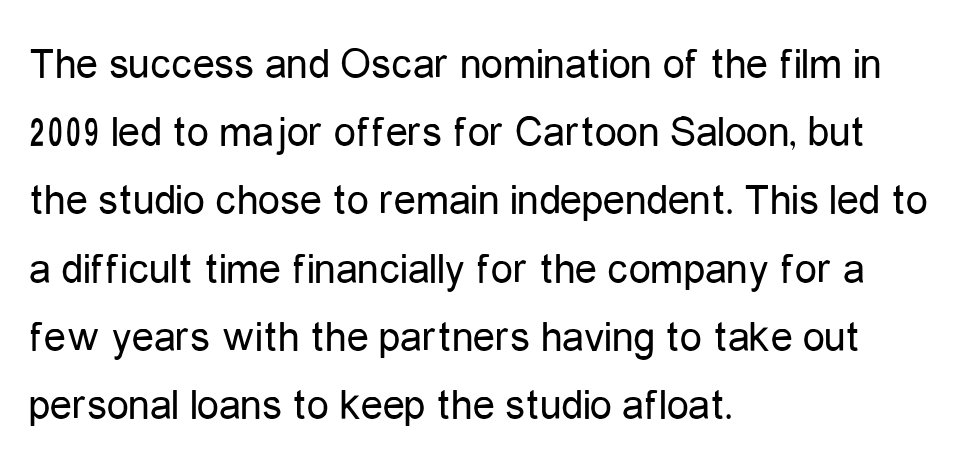
The image shows 44 px regular-weight, condensed sans-serif type, upright; set left-aligned, normal line spacing (1.55x), normal letter spacing, not underlined; low stroke contrast and a medium x-height.
